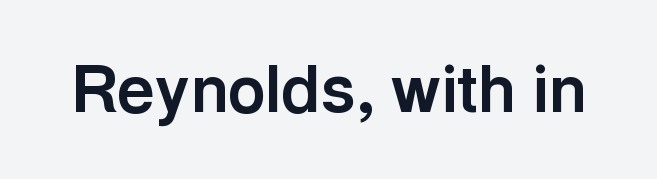
The image shows 65 px bold sans-serif type, upright; set normal letter spacing, not underlined; a medium x-height.
